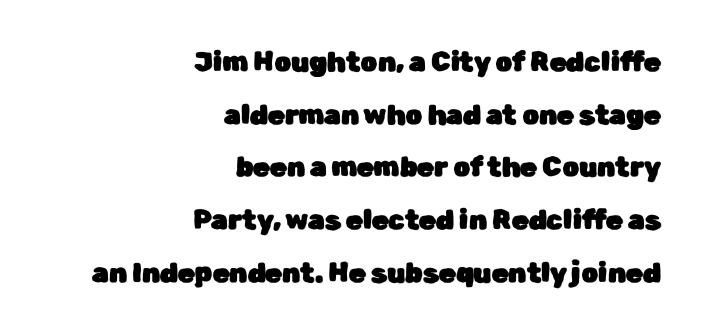
Q: Is the text italic (slanted)? A: No, it is upright.
Q: Is the text underlined? A: No.
Q: How is the paragraph aligned? A: Right-aligned.
Q: Is the spacing between letters normal or unusually wide? A: Normal.
Q: Is the spacing between lines tight, normal or loose? A: Loose.
